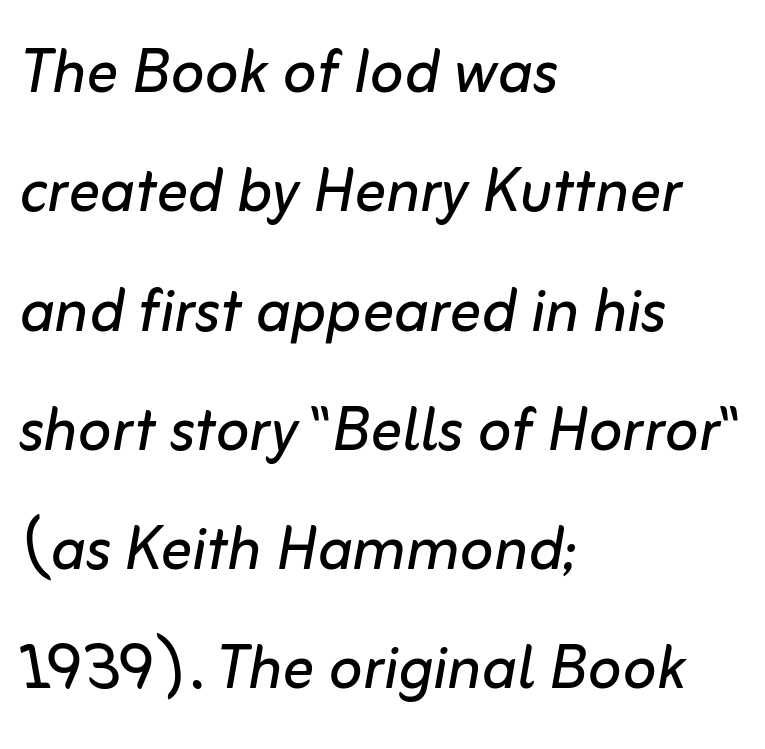
{"italic": "yes", "lean": "right", "slant_degrees": 10, "bold": "no", "weight": "regular", "width": "normal", "stroke_contrast": "low", "x_height": "medium", "monospaced": "no", "underline": "no", "align": "left", "line_spacing": "normal", "line_spacing_ratio": 1.51, "letter_spacing": "normal", "letter_spacing_em": 0.0, "glyph_px": 79}
